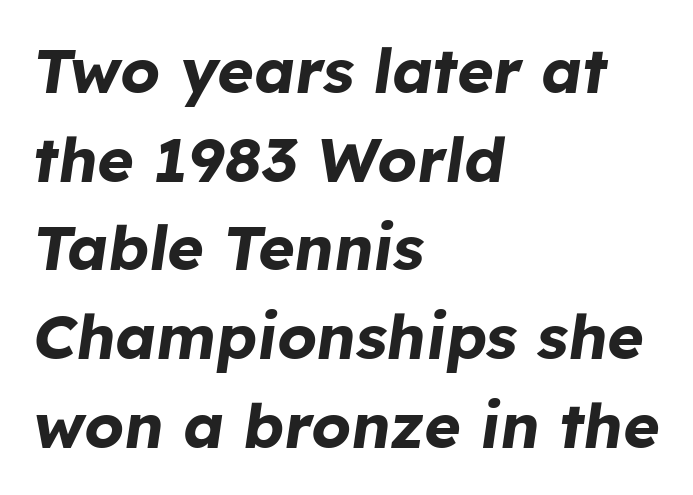
The image shows 62 px bold type, italic (leaning right); set left-aligned, normal line spacing (1.43x), normal letter spacing, not underlined; low stroke contrast and a medium x-height.
